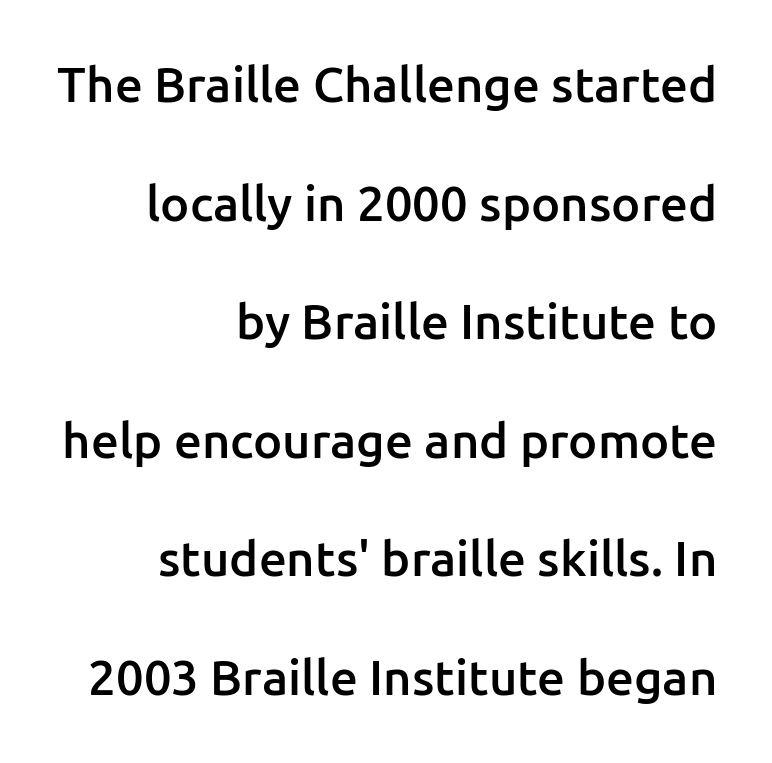
Q: Is the text bold? A: Semi-bold.
Q: Is the text italic (slanted)? A: No, it is upright.
Q: Is the typeface a serif or a sans-serif typeface? A: Sans-serif.
Q: Is the text underlined? A: No.
Q: How is the paragraph aligned? A: Right-aligned.
Q: Is the spacing between letters normal or unusually wide? A: Normal.
Q: Is the spacing between lines tight, normal or loose? A: Loose.
Q: Width (condensed, normal, or wide)? A: Normal.
Q: Stroke contrast? A: Low.
Q: x-height? A: Medium.
Q: Monospaced? A: No.
